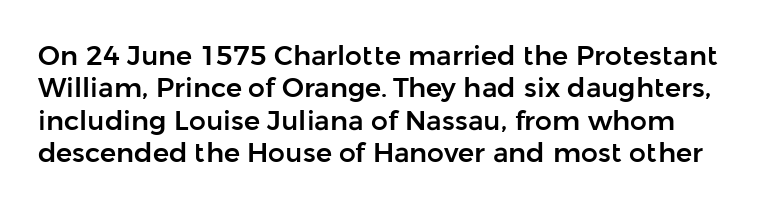
{"italic": "no", "underline": "no", "line_spacing_ratio": 1.2, "letter_spacing": "normal", "letter_spacing_em": 0.0, "glyph_px": 27}
